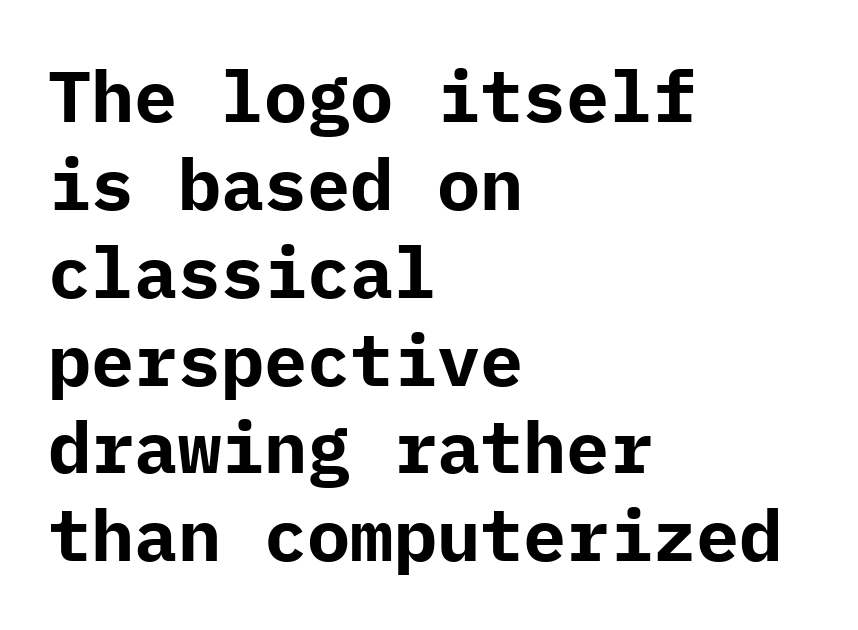
A roman cut, with each character standing at attention. The strokes are fattened all the way to bold. Layout note: lines flush left. The letterforms sit shoulder to shoulder at normal distance. The string is rendered with underlining switched off. Examine the stroke ends and you'll find no serifs.
